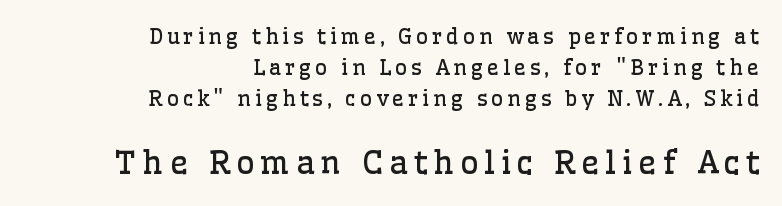
The image shows 32 px regular-weight serif type, upright; set right-aligned, normal line spacing (1.48x), not underlined; the second (bottom) block is 1.52x larger; low stroke contrast and a medium x-height.
